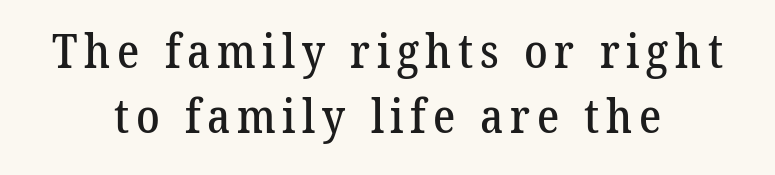
Q: Is the typeface a serif or a sans-serif typeface? A: Serif.
Q: Is the text underlined? A: No.
Q: How is the paragraph aligned? A: Centered.
Q: Is the spacing between lines tight, normal or loose? A: Normal.
Q: Width (condensed, normal, or wide)? A: Normal.
Q: Stroke contrast? A: Low.
Q: x-height? A: Medium.
Q: Monospaced? A: No.
